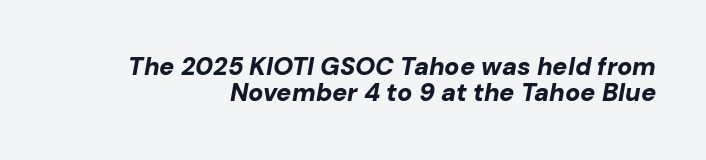
{"italic": "yes", "lean": "right", "slant_degrees": 10, "bold": "yes", "underline": "no", "align": "right", "line_spacing": "tight", "line_spacing_ratio": 1.06, "letter_spacing": "normal", "letter_spacing_em": 0.0, "glyph_px": 25}
